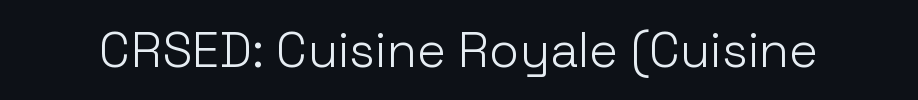
{"serif": "no", "italic": "no", "bold": "no", "weight": "light", "width": "normal", "stroke_contrast": "low", "x_height": "medium", "monospaced": "no", "underline": "no", "letter_spacing": "normal", "letter_spacing_em": 0.0, "glyph_px": 49}
